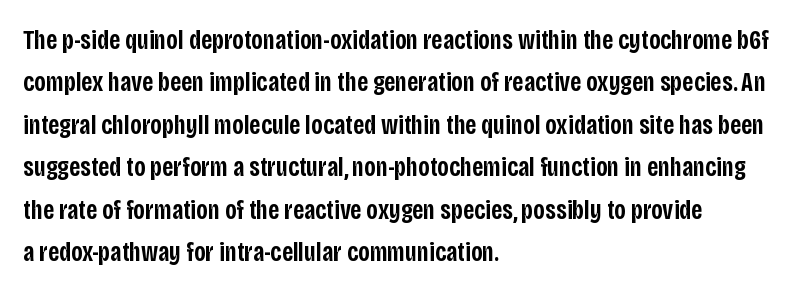
The image shows 27 px text type, upright; set left-aligned, normal line spacing (1.57x), normal letter spacing, not underlined.
